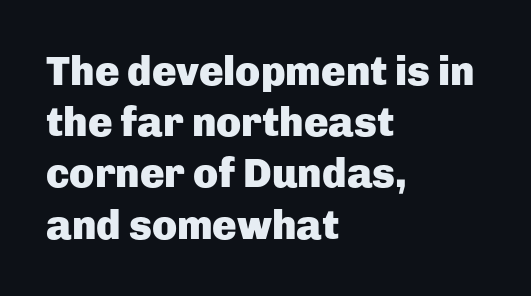
Q: Is the text bold? A: Yes.
Q: Is the text italic (slanted)? A: No, it is upright.
Q: Is the typeface a serif or a sans-serif typeface? A: Sans-serif.
Q: Is the text underlined? A: No.
Q: How is the paragraph aligned? A: Left-aligned.
Q: Is the spacing between letters normal or unusually wide? A: Normal.
Q: Is the spacing between lines tight, normal or loose? A: Normal.
Q: Width (condensed, normal, or wide)? A: Normal.
Q: Stroke contrast? A: Low.
Q: x-height? A: Medium.
Q: Monospaced? A: No.
